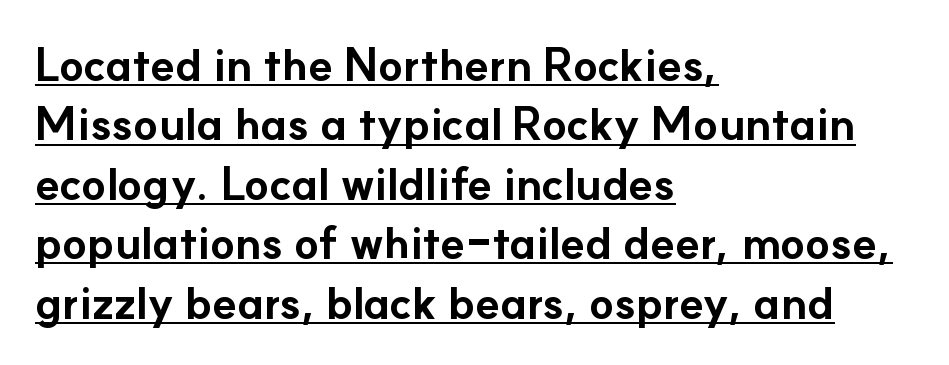
Note: no serifs on the glyphs. The type sits square on the baseline with zero lean. Compared with a centered layout, this one pins lines to the left instead. Tracking value appears to be zero — textbook default spacing. Line spacing here is normal. Notice how a bar underscores the lettering throughout.
